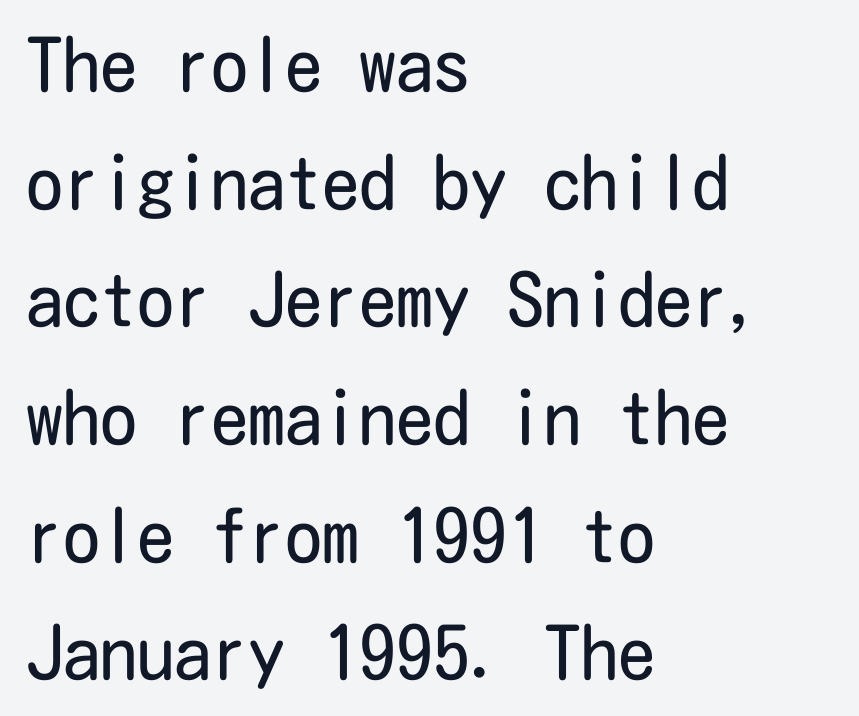
The image shows 74 px regular-weight, condensed sans-serif type, upright; set left-aligned, normal line spacing (1.59x), normal letter spacing, not underlined; low stroke contrast and a medium x-height.
